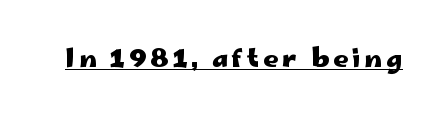
{"italic": "no", "bold": "yes", "underline": "yes", "glyph_px": 26}
